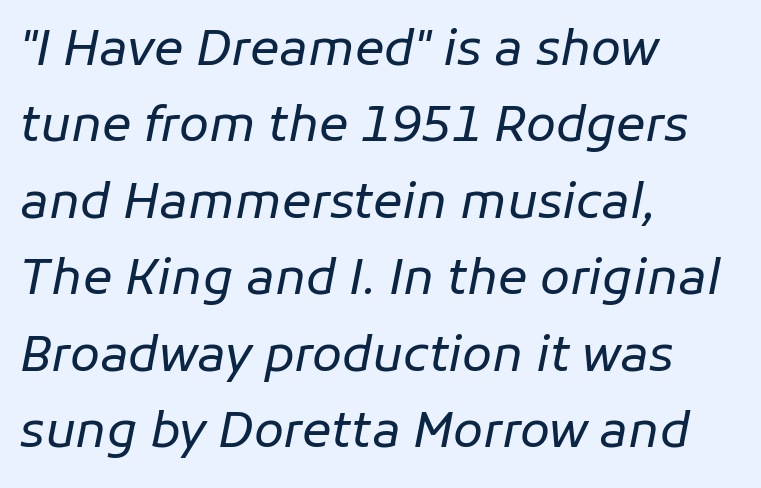
The image shows 49 px regular-weight type, italic (leaning right); set left-aligned, normal line spacing (1.56x), normal letter spacing, not underlined; low stroke contrast and a medium x-height.
